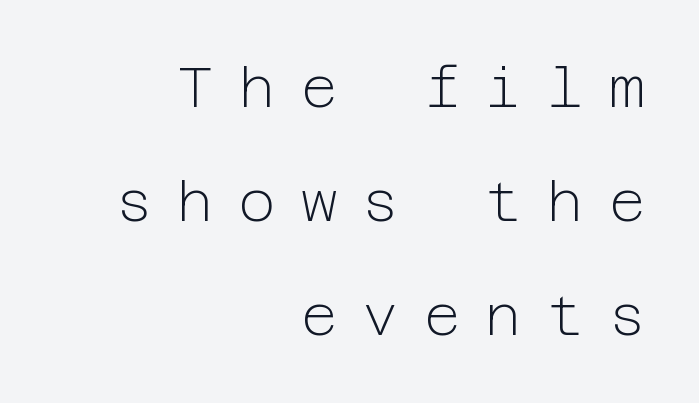
{"serif": "no", "italic": "no", "bold": "no", "weight": "light", "width": "normal", "stroke_contrast": "low", "x_height": "medium", "underline": "no", "align": "right", "line_spacing": "loose", "line_spacing_ratio": 2.04, "letter_spacing": "wide", "letter_spacing_em": 0.45, "glyph_px": 56}
